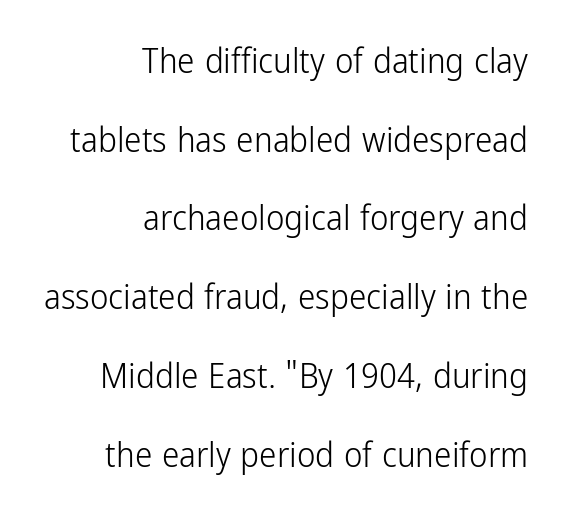
{"serif": "no", "italic": "no", "bold": "no", "weight": "light", "width": "condensed", "stroke_contrast": "low", "x_height": "medium", "monospaced": "no", "underline": "no", "align": "right", "line_spacing": "loose", "line_spacing_ratio": 2.25, "letter_spacing": "normal", "letter_spacing_em": 0.0, "glyph_px": 35}
